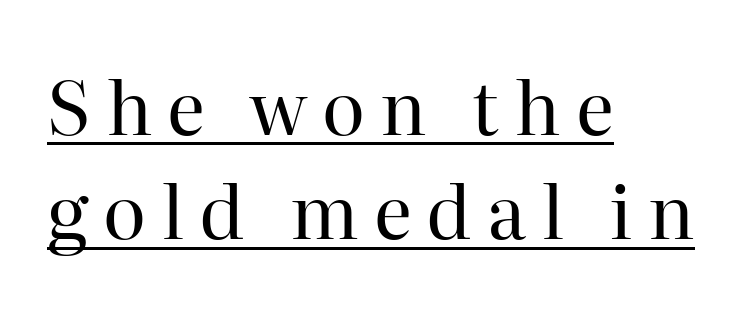
{"serif": "yes", "italic": "no", "bold": "no", "weight": "regular", "width": "normal", "stroke_contrast": "high", "x_height": "medium", "monospaced": "no", "underline": "yes", "align": "left", "line_spacing": "normal", "line_spacing_ratio": 1.41, "letter_spacing": "wide", "letter_spacing_em": 0.2, "glyph_px": 74}
